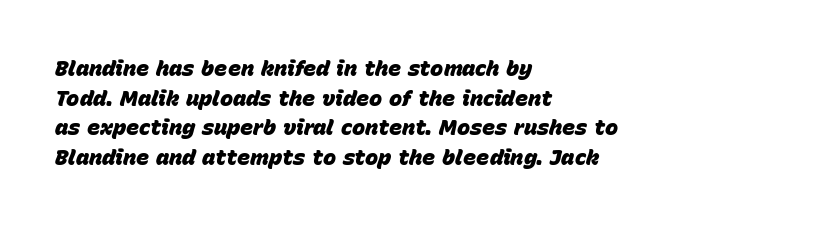
Q: Is the text bold? A: Yes.
Q: Is the text italic (slanted)? A: Yes, it leans right by about 15 degrees.
Q: Is the text underlined? A: No.
Q: How is the paragraph aligned? A: Left-aligned.
Q: Is the spacing between letters normal or unusually wide? A: Normal.
Q: Is the spacing between lines tight, normal or loose? A: Normal.
